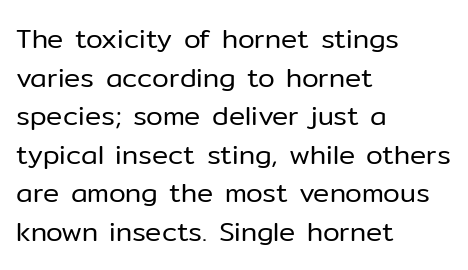
Q: Is the text bold? A: No.
Q: Is the text italic (slanted)? A: No, it is upright.
Q: Is the text underlined? A: No.
Q: How is the paragraph aligned? A: Left-aligned.
Q: Is the spacing between letters normal or unusually wide? A: Normal.
Q: Is the spacing between lines tight, normal or loose? A: Normal.
